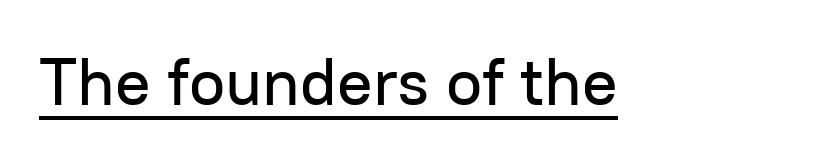
The image shows 66 px sans-serif type, upright; set normal letter spacing, underlined; low stroke contrast and a medium x-height.
